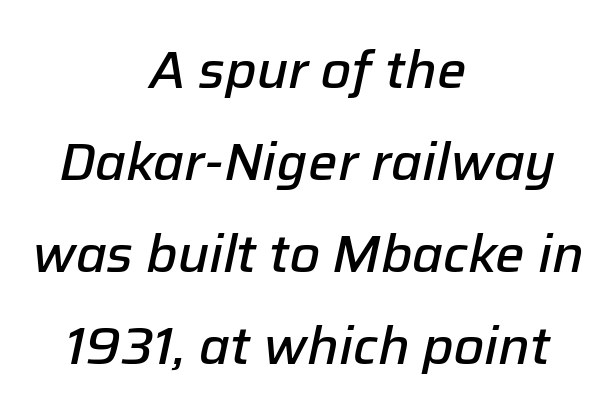
The image shows 52 px semibold type, italic (leaning right); set centered, line spacing 1.77x, normal letter spacing, not underlined; low stroke contrast and a medium x-height.
